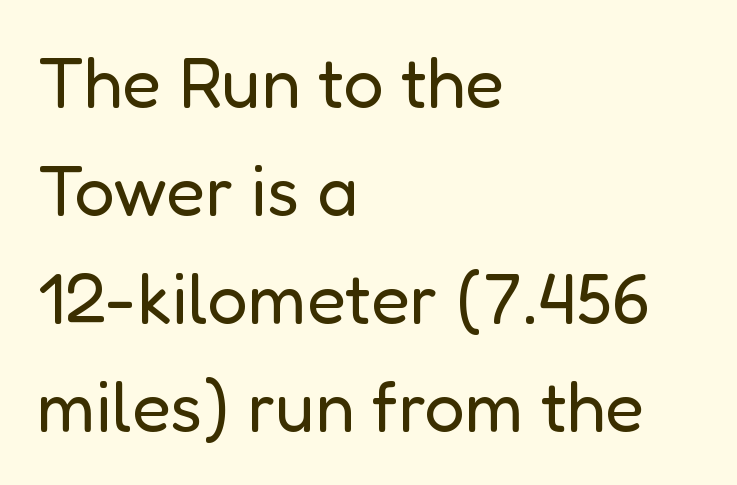
The designer left line spacing at the default. Do the characters align in a grid? No, the font is proportional. In CSS terms this would be text-align: left. Nothing sits at the stroke ends, so this counts as sans-serif. A typesetter would mark this as roman, not italic. There is no visible air inserted between adjacent glyphs.
